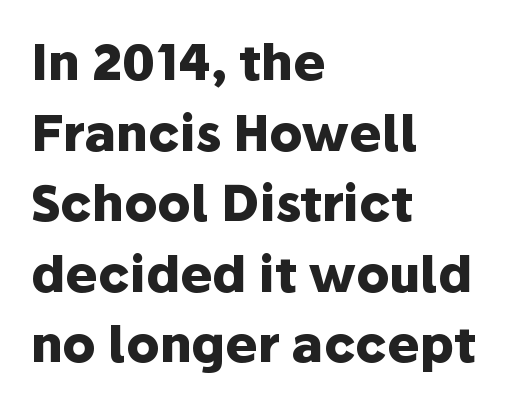
The image shows 49 px heavy sans-serif type, upright; set left-aligned, normal line spacing (1.44x), normal letter spacing, not underlined; low stroke contrast and a medium x-height.
